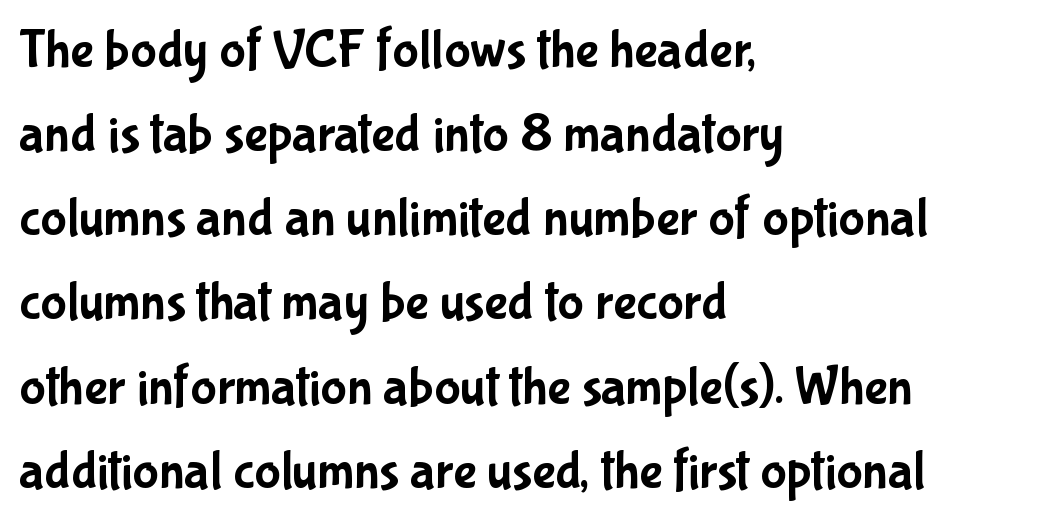
{"serif": "no", "italic": "no", "width": "condensed", "stroke_contrast": "low", "x_height": "medium", "monospaced": "no", "underline": "no", "align": "left", "line_spacing": "normal", "line_spacing_ratio": 1.53, "letter_spacing": "normal", "letter_spacing_em": 0.0, "glyph_px": 55}
